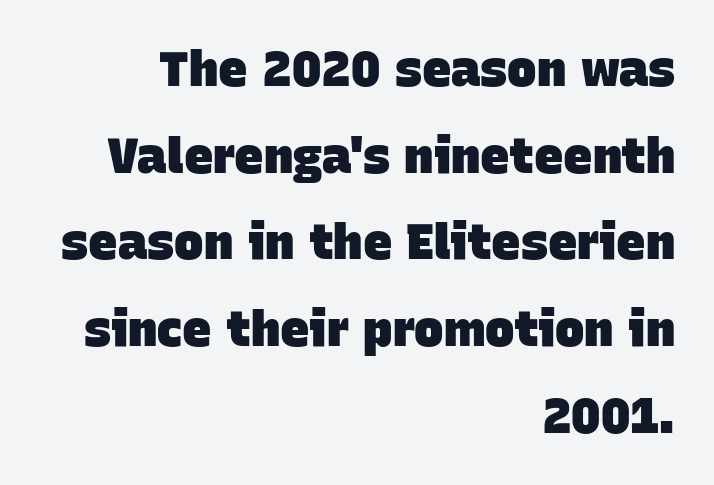
The image shows 49 px heavy sans-serif type; set right-aligned, line spacing 1.77x, normal letter spacing, not underlined; low stroke contrast and a large x-height.
